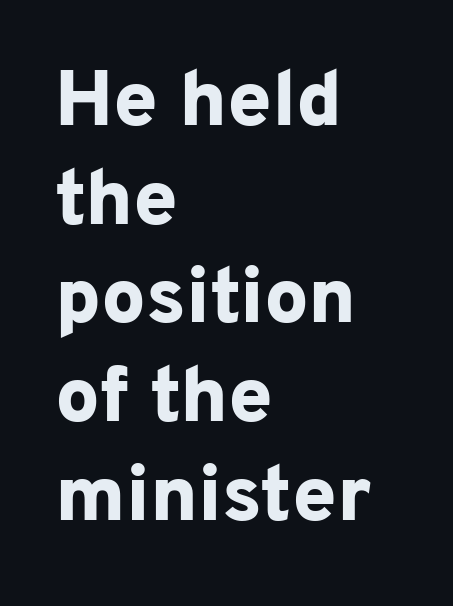
The image shows 79 px bold sans-serif type, upright; set left-aligned, normal line spacing (1.25x), normal letter spacing, not underlined; low stroke contrast and a medium x-height.
